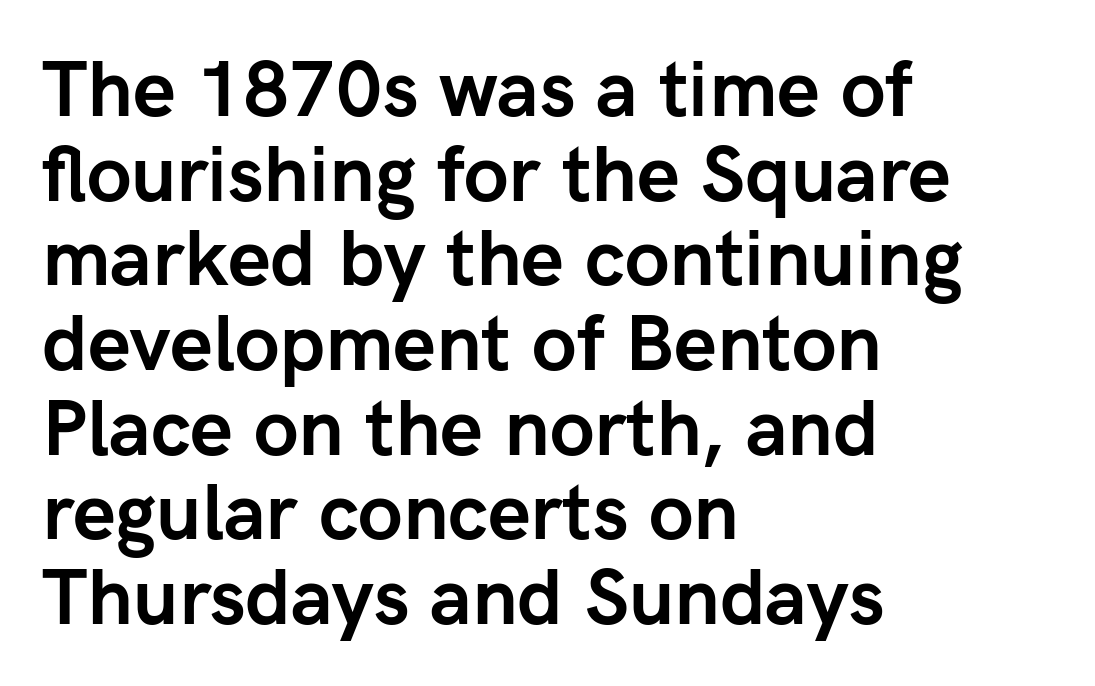
Q: Is the text bold? A: Yes.
Q: Is the text italic (slanted)? A: No, it is upright.
Q: Is the typeface a serif or a sans-serif typeface? A: Sans-serif.
Q: Is the text underlined? A: No.
Q: How is the paragraph aligned? A: Left-aligned.
Q: Is the spacing between letters normal or unusually wide? A: Normal.
Q: Is the spacing between lines tight, normal or loose? A: Tight.
Q: Width (condensed, normal, or wide)? A: Normal.
Q: Stroke contrast? A: Low.
Q: x-height? A: Medium.
Q: Monospaced? A: No.
